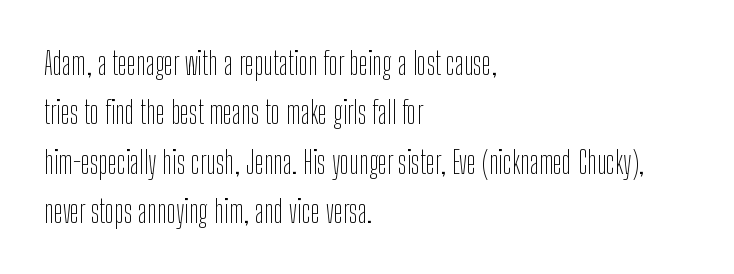
Q: Is the text bold? A: No.
Q: Is the text italic (slanted)? A: No, it is upright.
Q: Is the typeface a serif or a sans-serif typeface? A: Sans-serif.
Q: Is the text underlined? A: No.
Q: How is the paragraph aligned? A: Left-aligned.
Q: Is the spacing between letters normal or unusually wide? A: Normal.
Q: Is the spacing between lines tight, normal or loose? A: Normal.
Q: Width (condensed, normal, or wide)? A: Condensed.
Q: Stroke contrast? A: Low.
Q: x-height? A: Medium.
Q: Monospaced? A: No.
